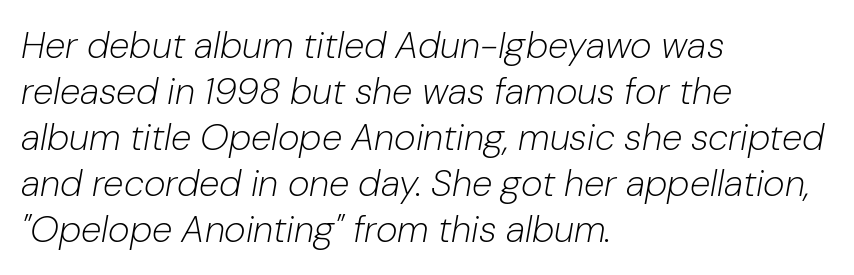
Looks like regular typesetting: each glyph gets only the width it needs. The whole block is typeset with a tilt. Each stroke keeps to a modest, everyday thickness or less. Nobody touched the tracking dial on this one. The paragraph has a hard left edge and a soft right edge.
